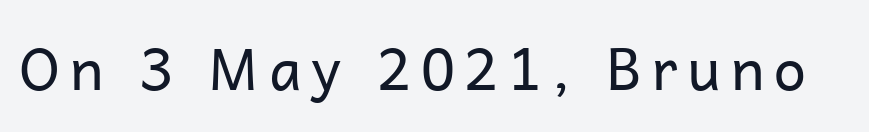
{"serif": "no", "italic": "no", "bold": "no", "weight": "regular", "width": "normal", "stroke_contrast": "low", "x_height": "medium", "monospaced": "no", "underline": "no", "glyph_px": 58}
